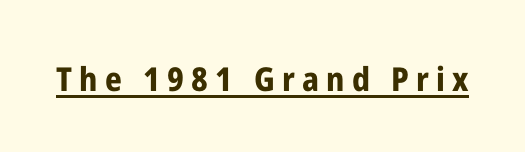
Q: Is the text bold? A: Yes.
Q: Is the text italic (slanted)? A: No, it is upright.
Q: Is the typeface a serif or a sans-serif typeface? A: Sans-serif.
Q: Is the text underlined? A: Yes.
Q: Is the spacing between letters normal or unusually wide? A: Unusually wide.
Q: Width (condensed, normal, or wide)? A: Condensed.
Q: Stroke contrast? A: Low.
Q: x-height? A: Medium.
Q: Monospaced? A: No.
